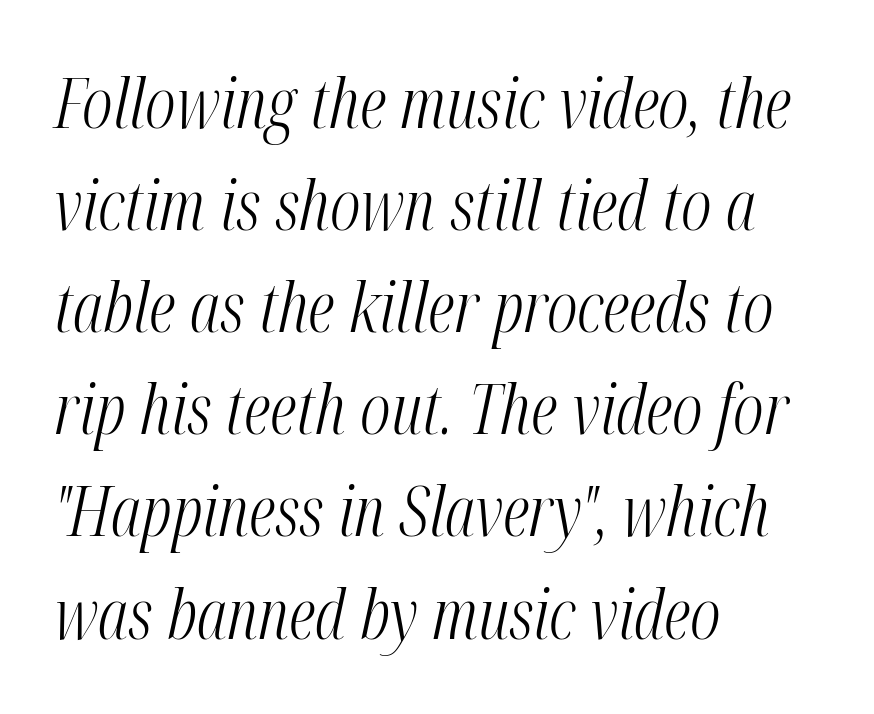
{"italic": "yes", "lean": "right", "slant_degrees": 12, "bold": "no", "weight": "light", "width": "condensed", "stroke_contrast": "medium", "x_height": "medium", "monospaced": "no", "underline": "no", "align": "left", "line_spacing": "normal", "line_spacing_ratio": 1.48, "letter_spacing": "normal", "letter_spacing_em": 0.0, "glyph_px": 69}
